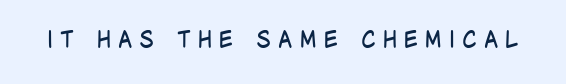
The image shows 23 px text type, upright; set unusually wide letter spacing (+0.31 em), not underlined.
